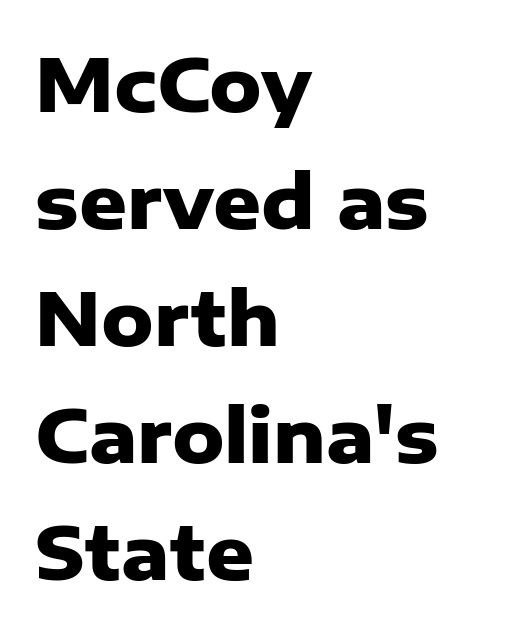
The image shows 74 px heavy sans-serif type, upright; set left-aligned, normal line spacing (1.58x), normal letter spacing, not underlined; low stroke contrast and a medium x-height.
